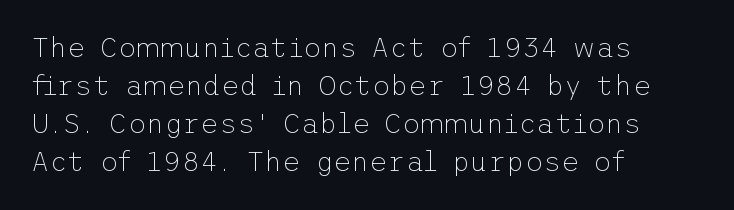
{"serif": "no", "italic": "no", "bold": "no", "weight": "thin", "width": "normal", "stroke_contrast": "low", "x_height": "medium", "underline": "no", "align": "left", "line_spacing": "normal", "line_spacing_ratio": 1.36, "letter_spacing": "normal", "letter_spacing_em": 0.0, "glyph_px": 28}
